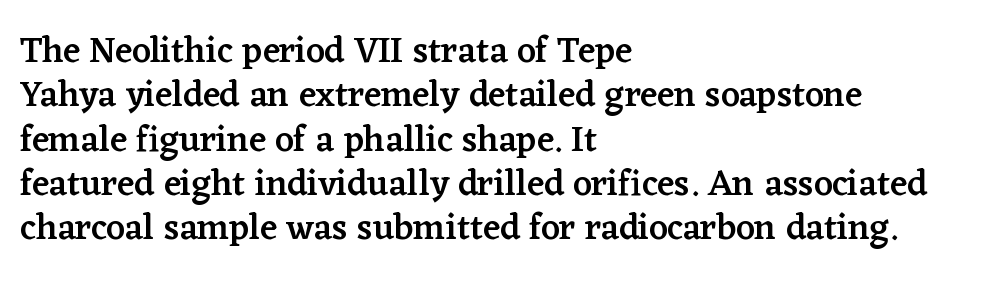
The typography opts for an upright posture over an oblique one. Yep, those are serifs on the letters. Spacing verdict: proportional, widths tailored to each character. Notice the strokes are somewhat thickened but not fully heavy: this is a semibold.
